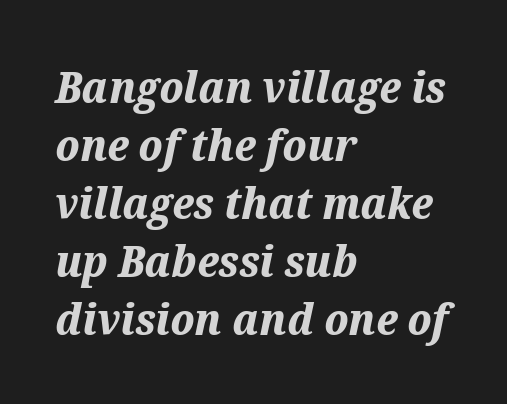
{"italic": "yes", "lean": "right", "slant_degrees": 12, "bold": "yes", "weight": "bold", "width": "normal", "stroke_contrast": "medium", "x_height": "medium", "monospaced": "no", "underline": "no", "align": "left", "line_spacing": "normal", "line_spacing_ratio": 1.32, "letter_spacing": "normal", "letter_spacing_em": 0.0, "glyph_px": 44}
